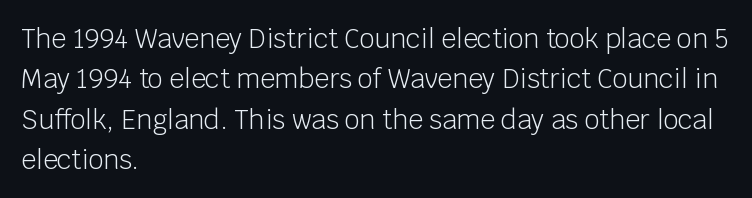
{"italic": "no", "bold": "no", "underline": "no", "align": "left", "line_spacing": "normal", "line_spacing_ratio": 1.55, "letter_spacing": "normal", "letter_spacing_em": 0.0, "glyph_px": 26}
